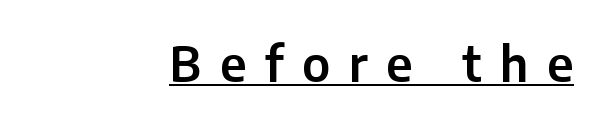
The image shows 48 px sans-serif type, upright; set right-aligned, unusually wide letter spacing (+0.39 em), underlined; low stroke contrast and a medium x-height.
